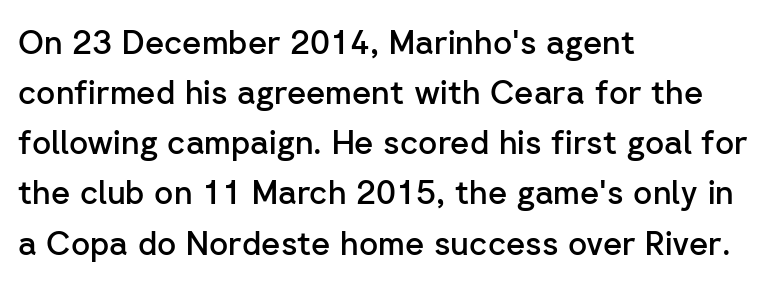
Looks like regular typesetting: each glyph gets only the width it needs. Normally led — the rows are evenly, conventionally spaced. Typographically, this falls in the sans-serif category. This is moderately heavy type, rendered in semibold. Ordinary non-slanted type is in use. The lines are quadded left.
